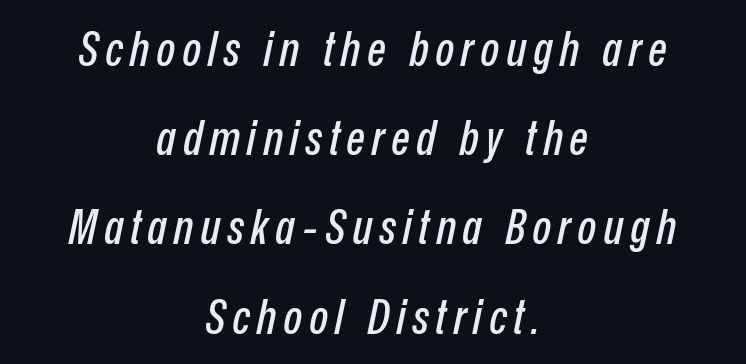
The image shows 49 px condensed type, italic (leaning right); set centered, line spacing 1.82x, not underlined; low stroke contrast and a medium x-height.
